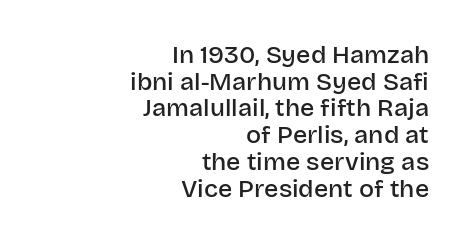
Q: Is the text bold? A: Semi-bold.
Q: Is the text italic (slanted)? A: No, it is upright.
Q: Is the text underlined? A: No.
Q: How is the paragraph aligned? A: Right-aligned.
Q: Is the spacing between letters normal or unusually wide? A: Normal.
Q: Is the spacing between lines tight, normal or loose? A: Tight.
